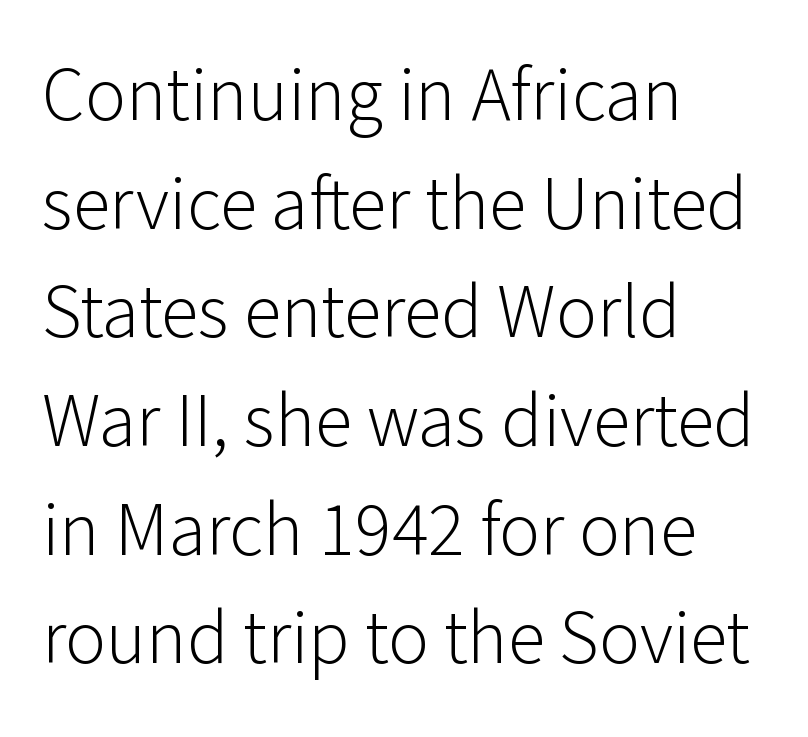
The image shows 76 px light sans-serif type, upright; set left-aligned, normal line spacing (1.43x), normal letter spacing, not underlined; low stroke contrast and a medium x-height.
